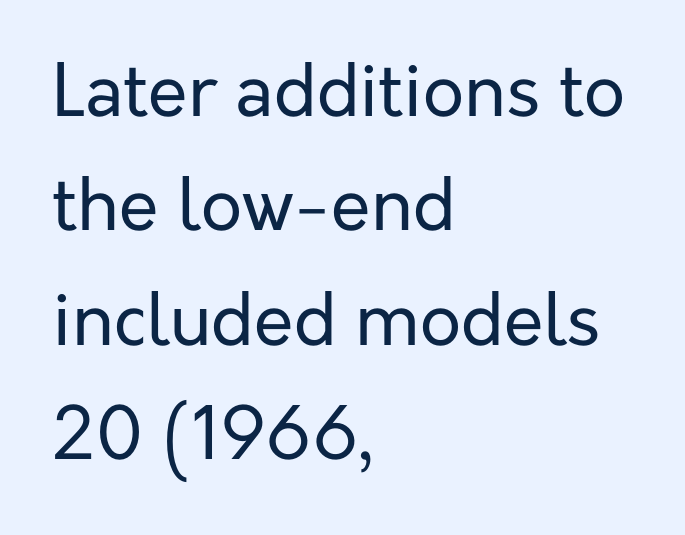
Q: Is the text bold? A: No.
Q: Is the text italic (slanted)? A: No, it is upright.
Q: Is the typeface a serif or a sans-serif typeface? A: Sans-serif.
Q: Is the text underlined? A: No.
Q: How is the paragraph aligned? A: Left-aligned.
Q: Is the spacing between letters normal or unusually wide? A: Normal.
Q: Is the spacing between lines tight, normal or loose? A: Normal.
Q: Width (condensed, normal, or wide)? A: Normal.
Q: Stroke contrast? A: Low.
Q: x-height? A: Medium.
Q: Monospaced? A: No.
